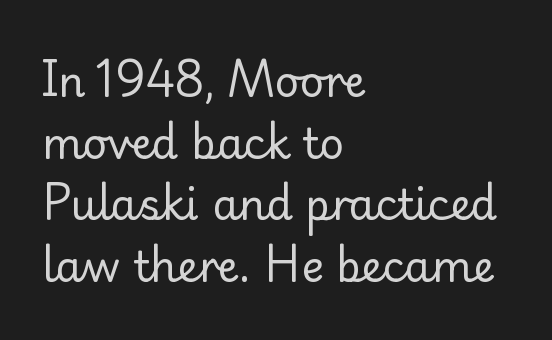
The image shows 42 px regular-weight serif type, upright; set left-aligned, normal line spacing (1.47x), normal letter spacing, not underlined; low stroke contrast and a small x-height.
